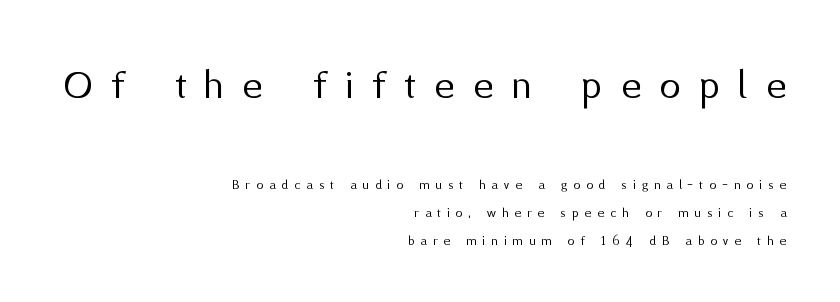
Designer's note — italics off, roman on. Visually, the top section dominates because its glyphs are scaled up. Heaviness? Minimal to ordinary, like unemphasized prose. Spacing between characters has been opened up far beyond the box default. Each row of text sits above clean, open space. A great deal of white space separates one row of letters from the next.
